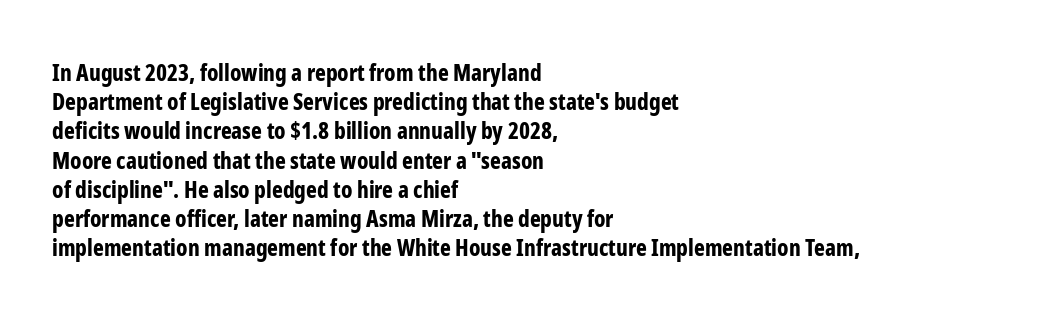
Q: Is the text bold? A: Yes.
Q: Is the text italic (slanted)? A: No, it is upright.
Q: Is the text underlined? A: No.
Q: How is the paragraph aligned? A: Left-aligned.
Q: Is the spacing between letters normal or unusually wide? A: Normal.
Q: Is the spacing between lines tight, normal or loose? A: Normal.
